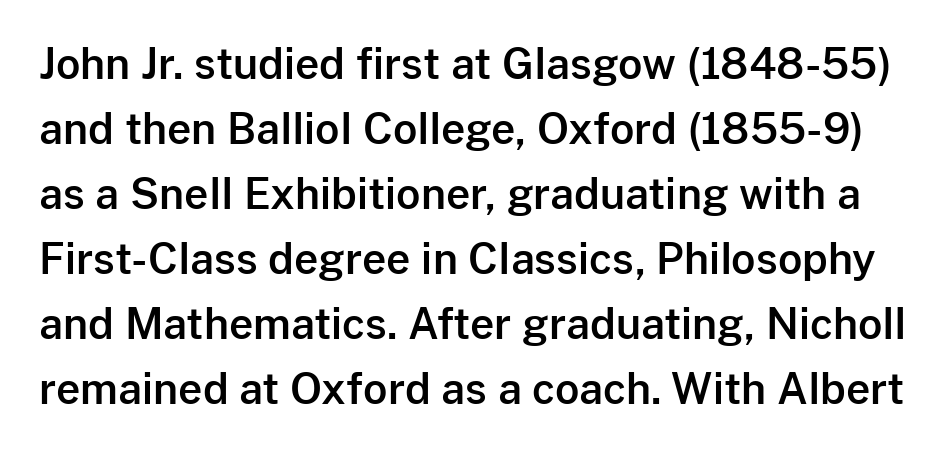
Q: Is the text italic (slanted)? A: No, it is upright.
Q: Is the typeface a serif or a sans-serif typeface? A: Sans-serif.
Q: Is the text underlined? A: No.
Q: Is the spacing between letters normal or unusually wide? A: Normal.
Q: Is the spacing between lines tight, normal or loose? A: Normal.
Q: Width (condensed, normal, or wide)? A: Normal.
Q: Stroke contrast? A: Low.
Q: x-height? A: Medium.
Q: Monospaced? A: No.
